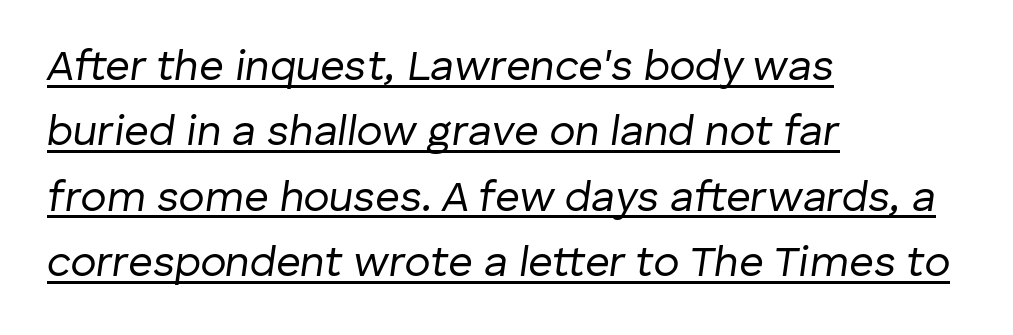
The image shows 43 px regular-weight type, italic (leaning right); set left-aligned, normal line spacing (1.52x), normal letter spacing, underlined; low stroke contrast and a medium x-height.
